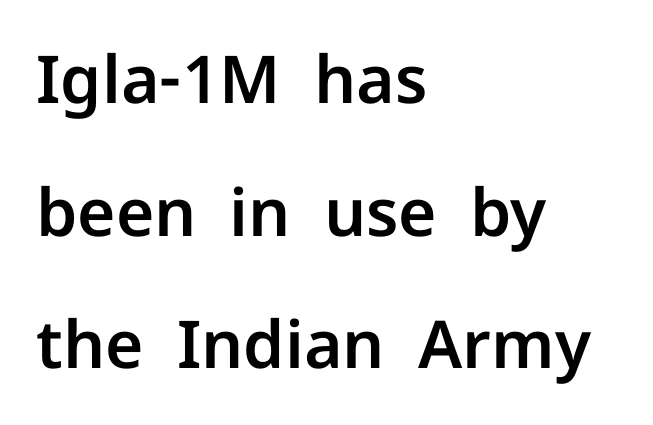
The image shows 66 px sans-serif type, upright; set left-aligned, loose line spacing (2.01x), normal letter spacing, not underlined; low stroke contrast and a medium x-height.
